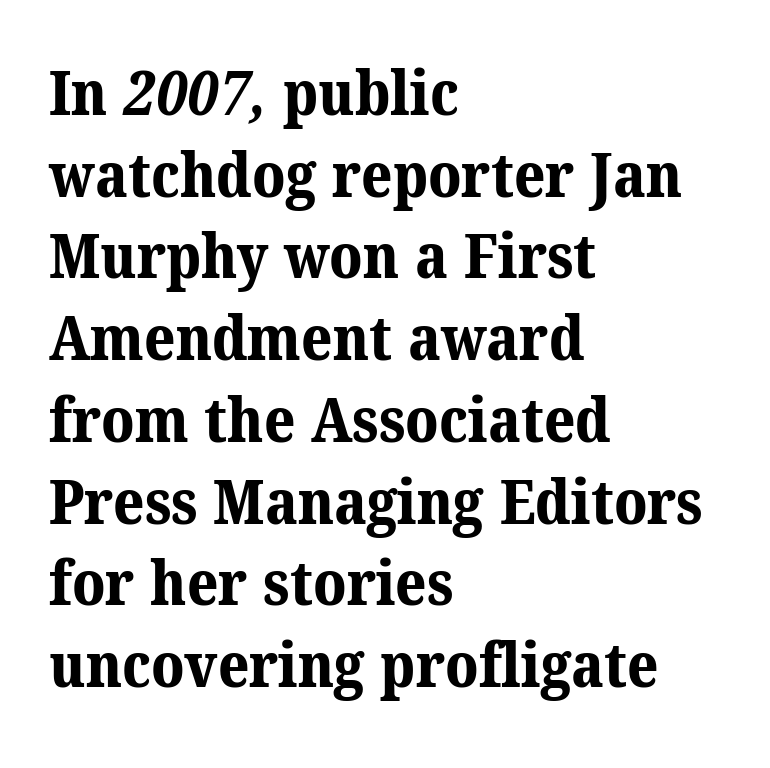
Successive baselines arrive at the customary interval. Does the type have serifs? Yes, each stem ends in a small foot. Plain, unruled lines of type. The letters advance in unequal steps, a hallmark of proportional type.
